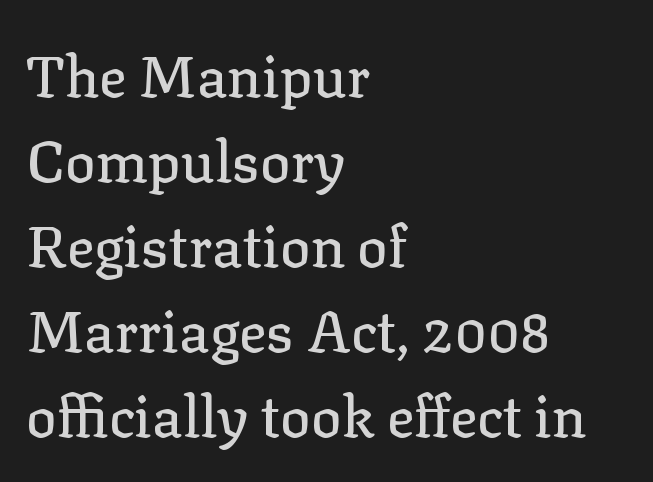
Compared with a centered layout, this one pins lines to the left instead. The passage shown is typed in a proportional face where columns would drift. Nobody touched the tracking dial on this one. This is the regular roman posture of the typeface.
